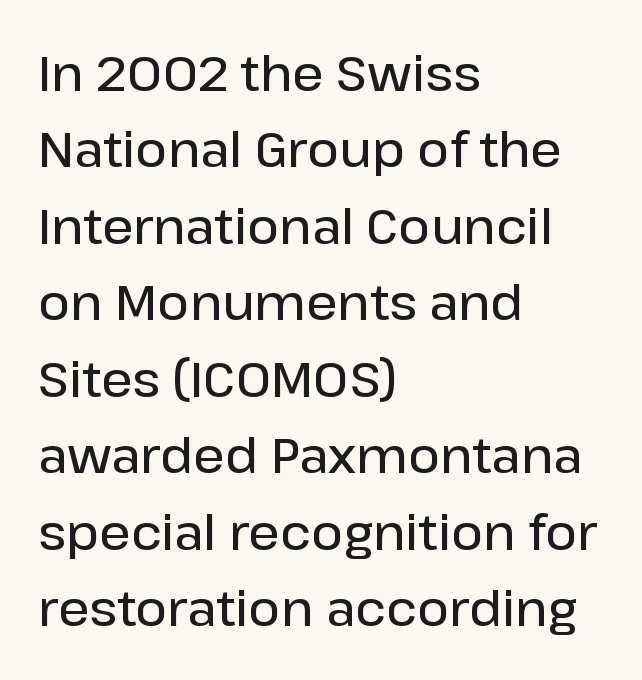
The line-height multiplier appears to be the usual default. No feet cap the strokes, marking this as sans-serif type. Compared with an ordinary text face, these strokes are moderately heavier — a semibold. Rendered with straight, roman letterforms. Typeset ragged right — the left edge is the straight one. Just letters on the line, the space beneath them empty.
